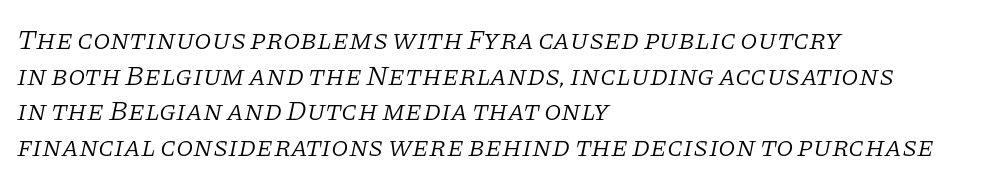
The image shows 28 px light serif type, italic (leaning right); set left-aligned, normal line spacing (1.27x), normal letter spacing, not underlined; low stroke contrast and a large x-height.
